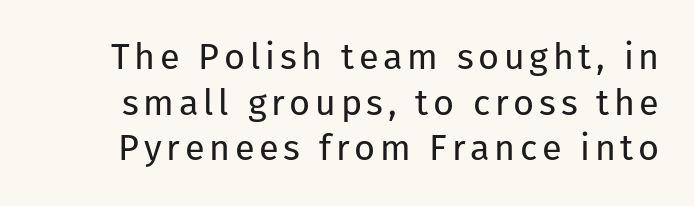
Q: Is the text bold? A: No.
Q: Is the text italic (slanted)? A: No, it is upright.
Q: Is the typeface a serif or a sans-serif typeface? A: Sans-serif.
Q: Is the text underlined? A: No.
Q: Is the spacing between lines tight, normal or loose? A: Normal.
Q: Width (condensed, normal, or wide)? A: Normal.
Q: Stroke contrast? A: Low.
Q: x-height? A: Medium.
Q: Monospaced? A: No.
